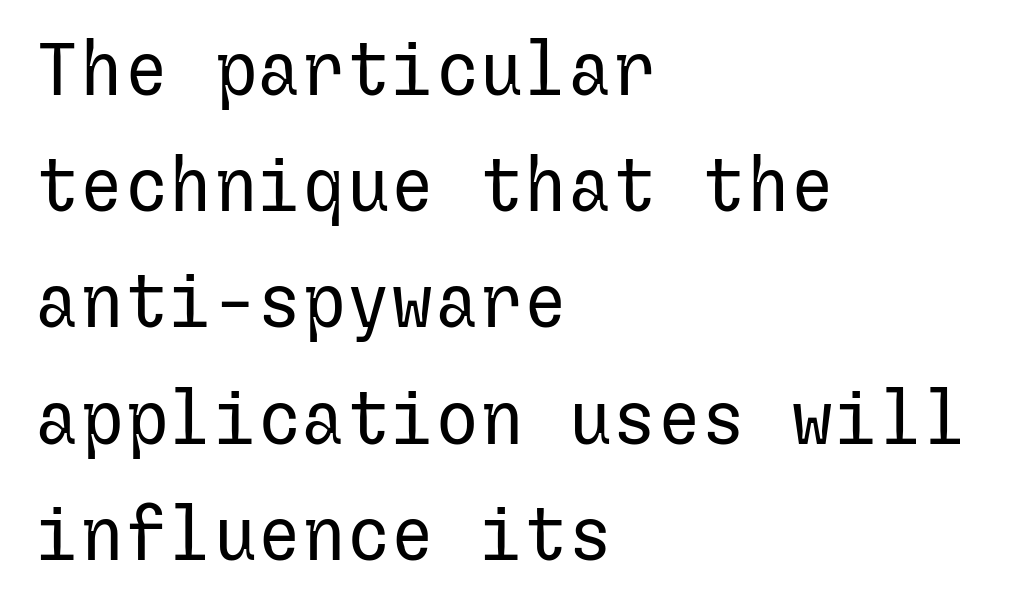
Think standard paragraph weight, or any step lighter than that. The specimen omits any rule beneath the text block's lines. A classic flush-left, rag-right setting is used for this passage. The passage shown stacks its lines at a standard gap. The letters carry no serifs — their stems end cleanly without finishing strokes.
